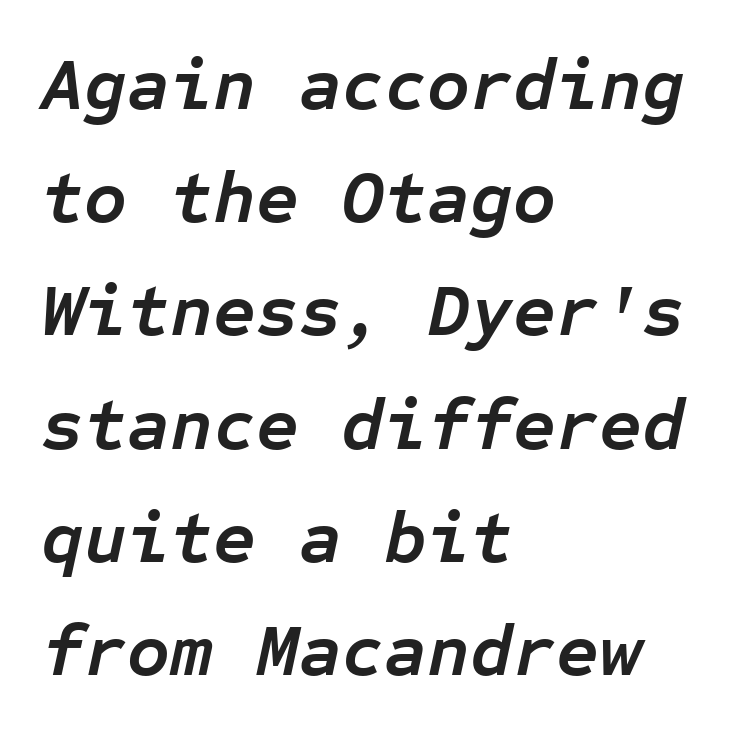
{"italic": "yes", "lean": "right", "slant_degrees": 12, "bold": "yes", "weight": "semibold", "width": "normal", "stroke_contrast": "low", "x_height": "medium", "monospaced": "yes", "underline": "no", "align": "left", "line_spacing": "normal", "line_spacing_ratio": 1.53, "letter_spacing": "normal", "letter_spacing_em": 0.0, "glyph_px": 74}
